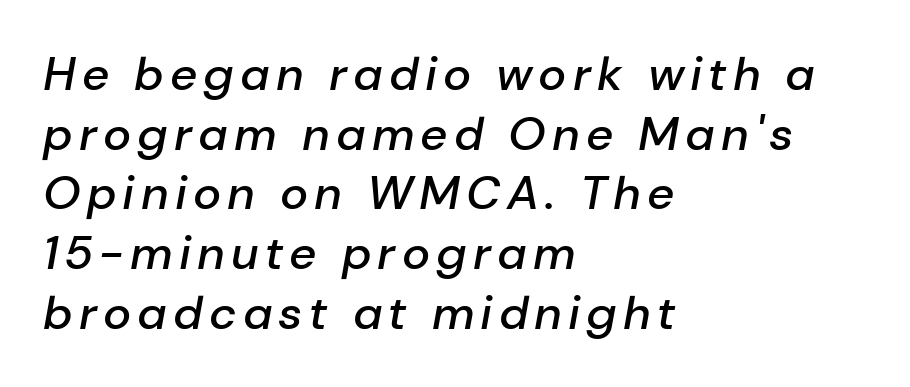
The image shows 47 px semibold type, italic (leaning right); set left-aligned, normal line spacing (1.27x), not underlined; low stroke contrast and a medium x-height.
